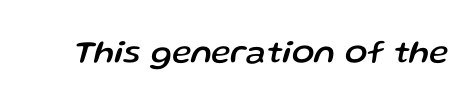
Observe the ordinary spacing: letters are neighbours, not strangers. The face used here is proportionally spaced, like ordinary book or web type. Italic? Definitely — the glyphs are oblique. Any mark beneath the type? The region is blank.
